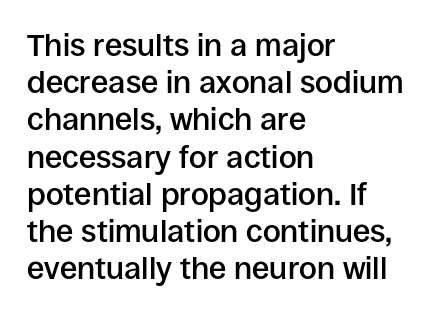
{"serif": "no", "italic": "no", "bold": "semi", "weight": "semibold", "width": "normal", "stroke_contrast": "low", "x_height": "large", "monospaced": "no", "underline": "no", "align": "left", "line_spacing_ratio": 1.2, "letter_spacing": "normal", "letter_spacing_em": 0.0, "glyph_px": 31}
